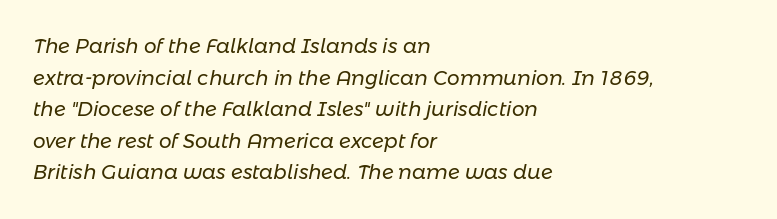
Q: Is the text bold? A: No.
Q: Is the text italic (slanted)? A: Yes, it leans right by about 11 degrees.
Q: Is the text underlined? A: No.
Q: How is the paragraph aligned? A: Left-aligned.
Q: Is the spacing between letters normal or unusually wide? A: Normal.
Q: Is the spacing between lines tight, normal or loose? A: Normal.
